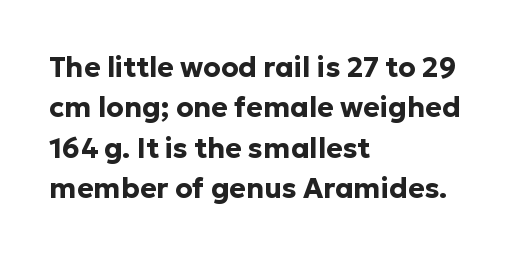
Q: Is the text bold? A: Yes.
Q: Is the text italic (slanted)? A: No, it is upright.
Q: Is the typeface a serif or a sans-serif typeface? A: Sans-serif.
Q: Is the text underlined? A: No.
Q: How is the paragraph aligned? A: Left-aligned.
Q: Is the spacing between letters normal or unusually wide? A: Normal.
Q: Is the spacing between lines tight, normal or loose? A: Normal.
Q: Width (condensed, normal, or wide)? A: Normal.
Q: Stroke contrast? A: Low.
Q: x-height? A: Medium.
Q: Monospaced? A: No.
